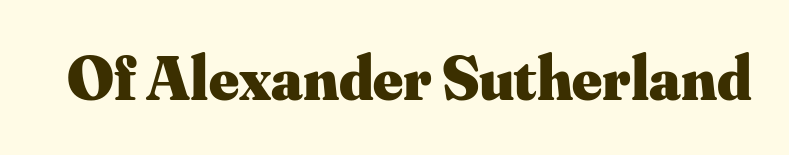
The image shows 63 px heavy serif type, upright; set normal letter spacing, not underlined; medium stroke contrast and a small x-height.
